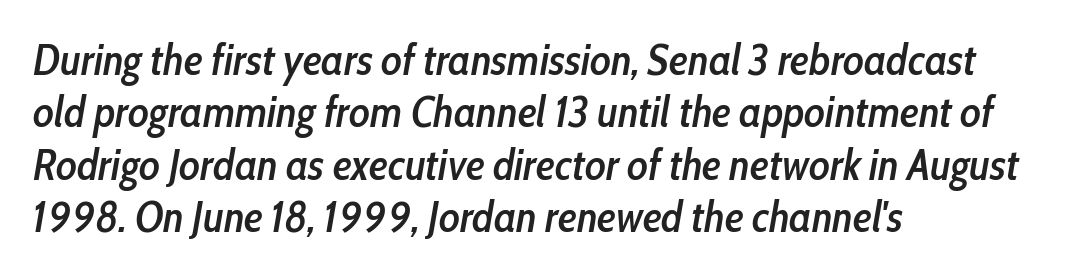
Firm but not heavy-handed strokes: this text is semibold. The glyphs are unaccompanied by any horizontal stroke below them. Each letter keeps its own natural width here, so spacing adapts to shape. Does the lettering tilt? It does — this is italic. Where is the straight margin? On the left.
